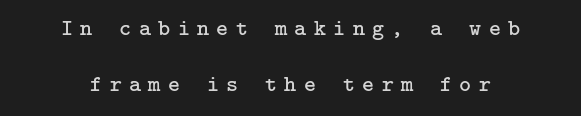
{"italic": "no", "bold": "no", "underline": "no", "align": "center", "line_spacing": "loose", "line_spacing_ratio": 2.42, "letter_spacing": "wide", "letter_spacing_em": 0.32, "glyph_px": 23}
